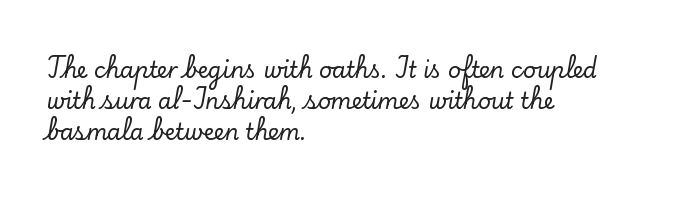
{"underline": "no", "align": "left", "line_spacing": "normal", "line_spacing_ratio": 1.41, "letter_spacing": "normal", "letter_spacing_em": 0.0, "glyph_px": 22}
